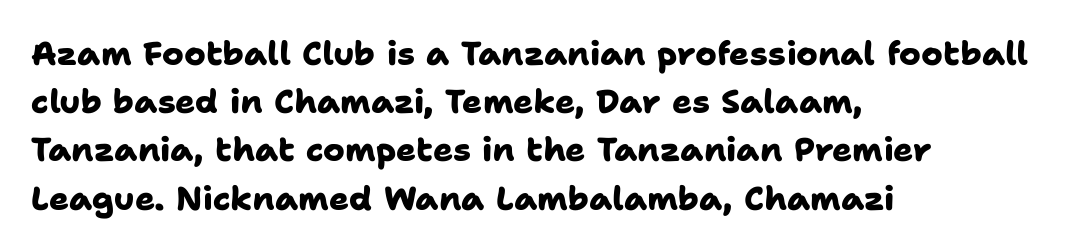
Q: Is the text bold? A: Yes.
Q: Is the typeface a serif or a sans-serif typeface? A: Sans-serif.
Q: Is the text underlined? A: No.
Q: How is the paragraph aligned? A: Left-aligned.
Q: Is the spacing between letters normal or unusually wide? A: Normal.
Q: Is the spacing between lines tight, normal or loose? A: Normal.
Q: Width (condensed, normal, or wide)? A: Normal.
Q: Stroke contrast? A: Low.
Q: x-height? A: Medium.
Q: Monospaced? A: No.
